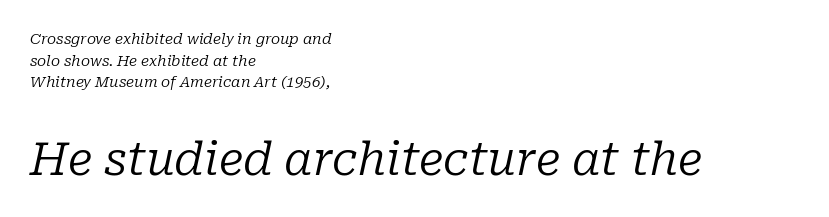
The image shows 46 px regular-weight serif type, italic (leaning right); set left-aligned, normal line spacing (1.44x), normal letter spacing, not underlined; the second (bottom) block is 3.07x larger; low stroke contrast and a medium x-height.
